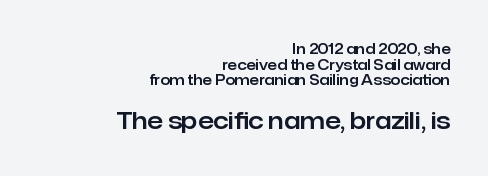
{"italic": "no", "underline": "no", "align": "right", "line_spacing": "tight", "line_spacing_ratio": 1.12, "letter_spacing": "normal", "letter_spacing_em": 0.0, "larger_block": "second", "size_ratio": 1.64, "glyph_px": 23}
